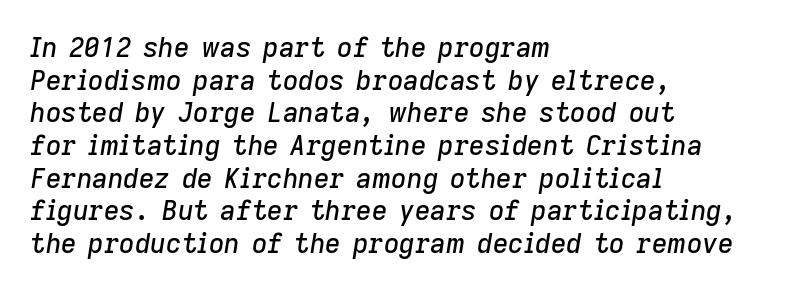
Glance below the letters and you will spot only blank space. The whole block is typeset with a tilt. A student would call this left alignment; a typographer would say flush left, rag right. Inter-character spacing is left at the font's built-in metrics.
